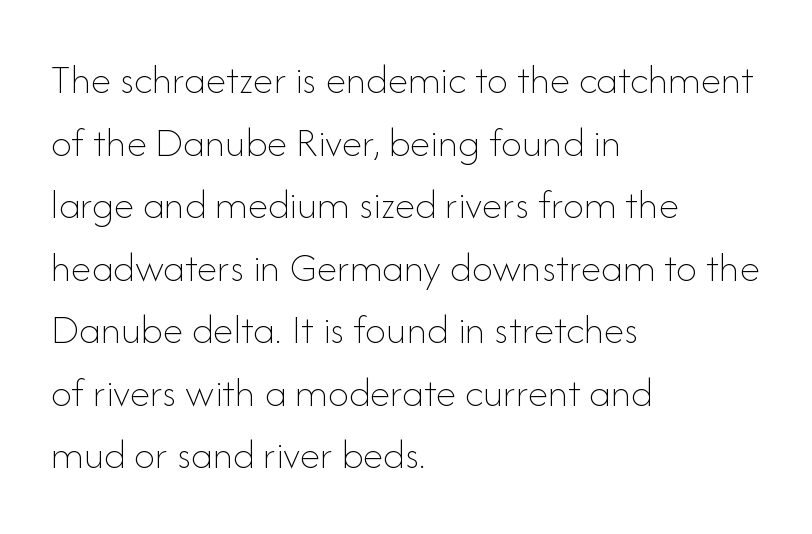
The image shows 42 px thin type, upright; set left-aligned, normal line spacing (1.49x), normal letter spacing, not underlined; low stroke contrast and a small x-height.
